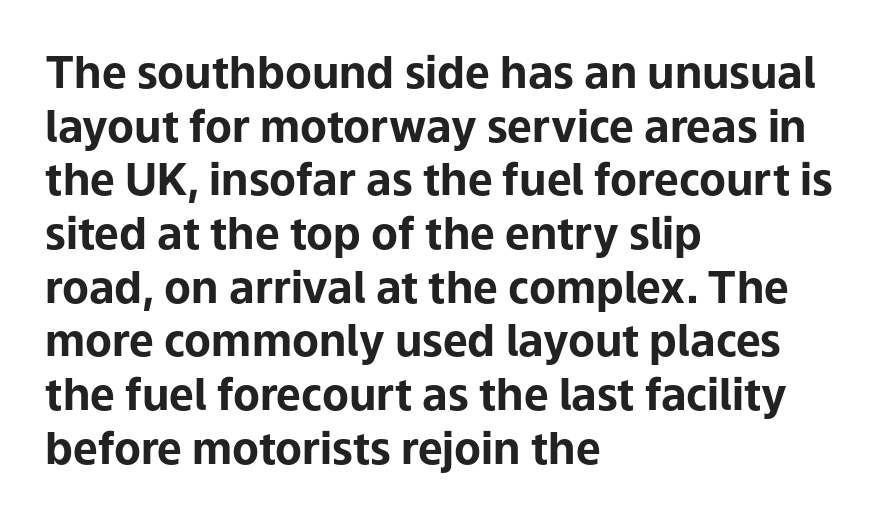
Q: Is the text bold? A: Yes.
Q: Is the text italic (slanted)? A: No, it is upright.
Q: Is the typeface a serif or a sans-serif typeface? A: Sans-serif.
Q: Is the text underlined? A: No.
Q: How is the paragraph aligned? A: Left-aligned.
Q: Is the spacing between letters normal or unusually wide? A: Normal.
Q: Width (condensed, normal, or wide)? A: Normal.
Q: Stroke contrast? A: Low.
Q: x-height? A: Medium.
Q: Monospaced? A: No.
